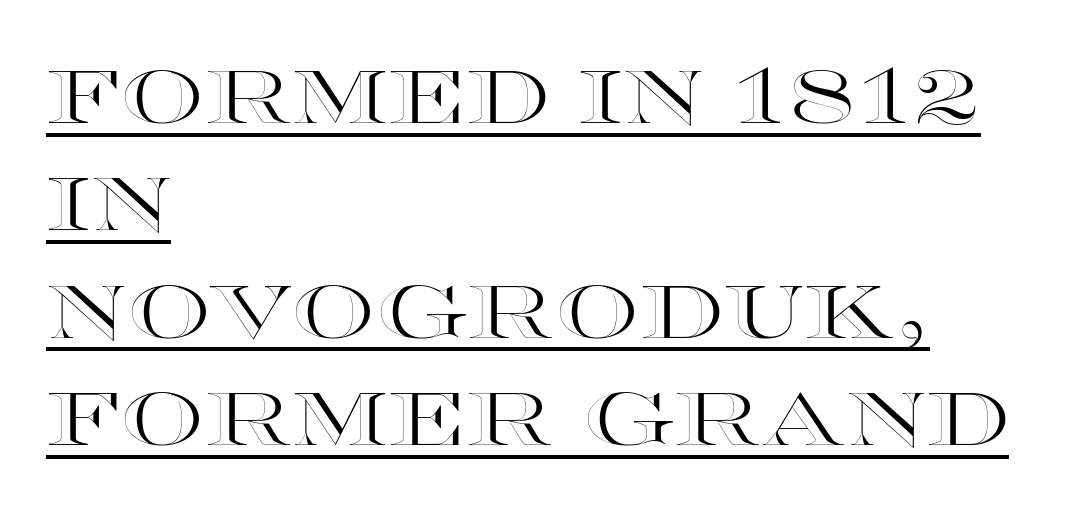
The rendering keeps characters at their native spacing. When letters stand straight like this, we call the style roman or upright. The line-height multiplier appears to be the usual default. Do the characters align in a grid? No, the font is proportional.
